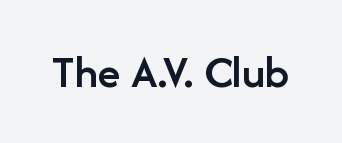
{"serif": "no", "italic": "no", "bold": "semi", "weight": "semibold", "width": "normal", "stroke_contrast": "low", "x_height": "medium", "monospaced": "no", "underline": "no", "letter_spacing": "normal", "letter_spacing_em": 0.0, "glyph_px": 47}
